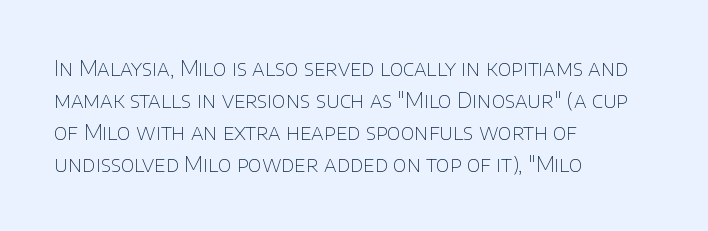
Q: Is the text bold? A: No.
Q: Is the text italic (slanted)? A: No, it is upright.
Q: Is the text underlined? A: No.
Q: How is the paragraph aligned? A: Left-aligned.
Q: Is the spacing between letters normal or unusually wide? A: Normal.
Q: Is the spacing between lines tight, normal or loose? A: Normal.
